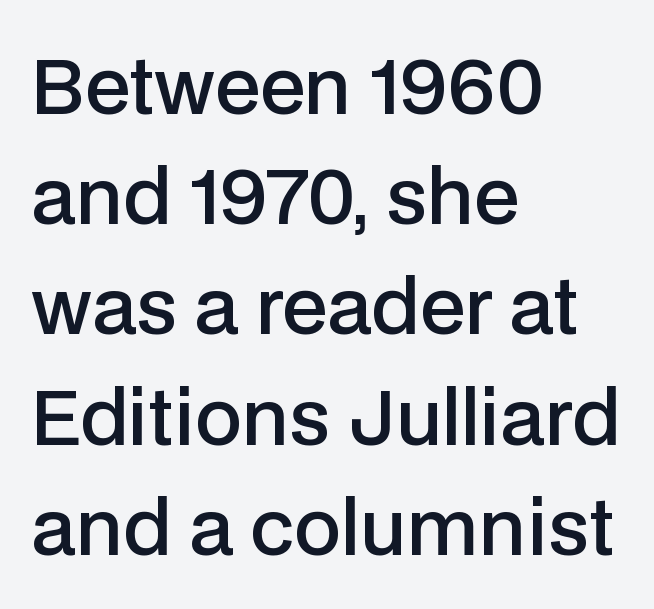
{"serif": "no", "italic": "no", "bold": "semi", "weight": "semibold", "width": "normal", "stroke_contrast": "low", "x_height": "medium", "monospaced": "no", "underline": "no", "align": "left", "line_spacing": "normal", "line_spacing_ratio": 1.47, "letter_spacing": "normal", "letter_spacing_em": 0.0, "glyph_px": 75}
